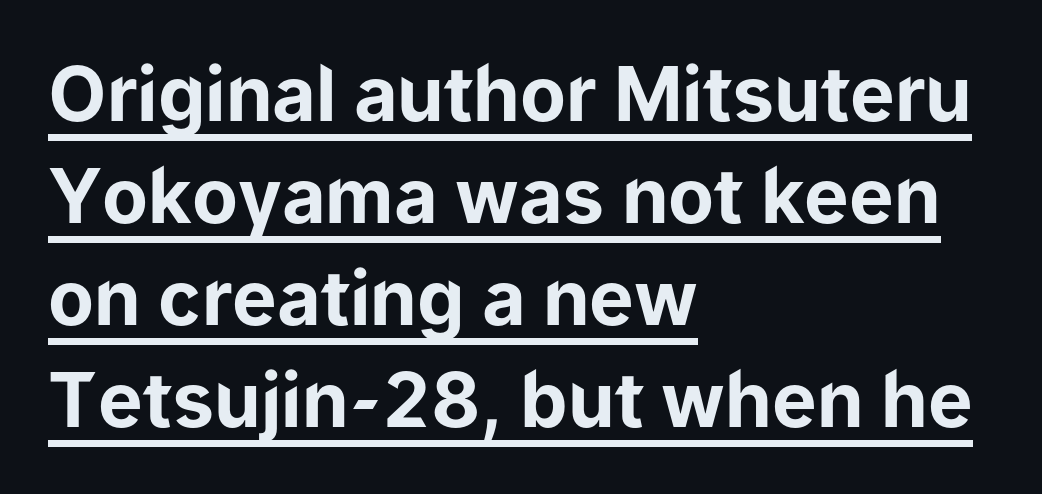
{"serif": "no", "italic": "no", "bold": "yes", "weight": "bold", "width": "normal", "stroke_contrast": "low", "x_height": "medium", "monospaced": "no", "underline": "yes", "align": "left", "line_spacing": "normal", "line_spacing_ratio": 1.36, "letter_spacing": "normal", "letter_spacing_em": 0.0, "glyph_px": 75}
